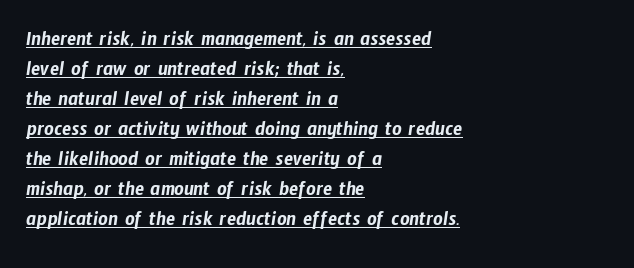
A typographer would call this underscored text. In terms of leading, this rendering sits right in the middle. Notice how the passage keeps a crisp vertical edge on the left only. Inter-character spacing is left at the font's built-in metrics.
